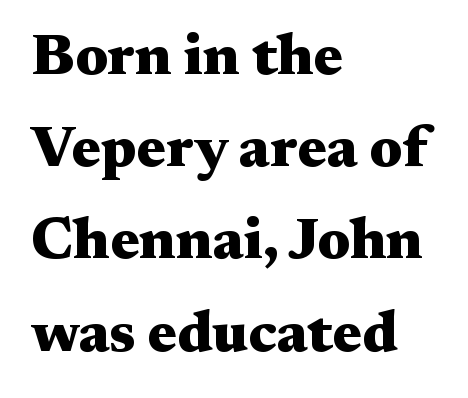
{"serif": "yes", "italic": "no", "bold": "yes", "weight": "heavy", "width": "wide", "stroke_contrast": "medium", "x_height": "medium", "monospaced": "no", "underline": "no", "align": "left", "line_spacing": "normal", "line_spacing_ratio": 1.59, "letter_spacing": "normal", "letter_spacing_em": 0.0, "glyph_px": 58}
